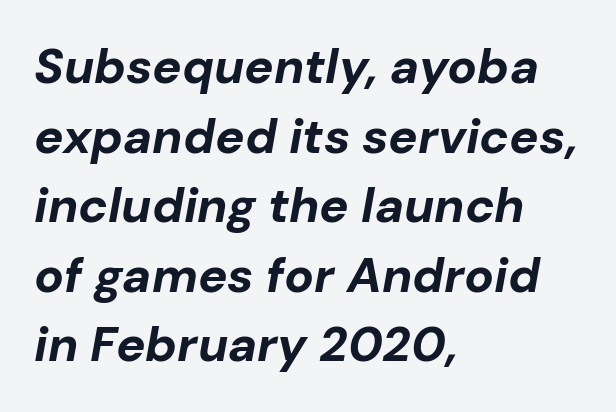
Q: Is the text bold? A: Yes.
Q: Is the text italic (slanted)? A: Yes, it leans right by about 10 degrees.
Q: Is the text underlined? A: No.
Q: How is the paragraph aligned? A: Left-aligned.
Q: Is the spacing between letters normal or unusually wide? A: Normal.
Q: Is the spacing between lines tight, normal or loose? A: Normal.
Q: Width (condensed, normal, or wide)? A: Normal.
Q: Stroke contrast? A: Low.
Q: x-height? A: Medium.
Q: Monospaced? A: No.
